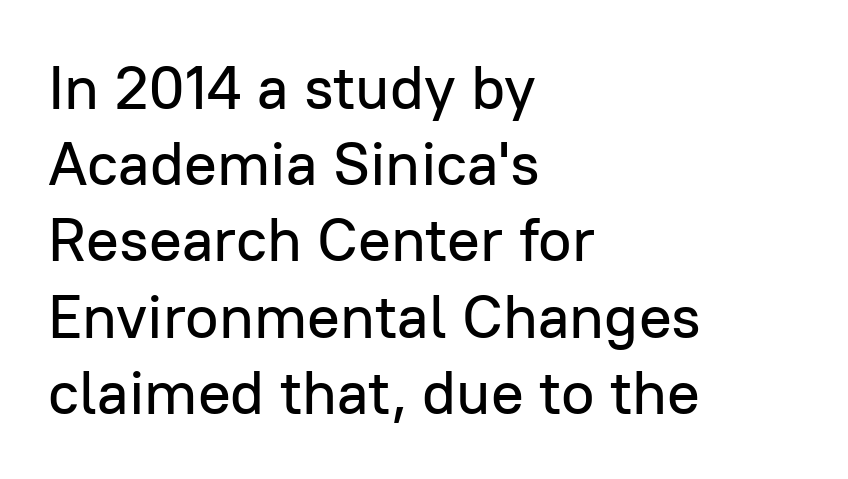
The image shows 61 px sans-serif type, upright; set left-aligned, normal line spacing (1.25x), normal letter spacing, not underlined; low stroke contrast and a medium x-height.
